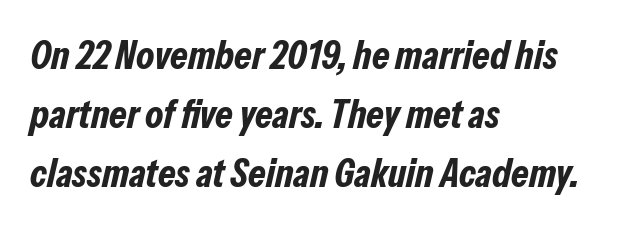
The image shows 40 px bold, condensed type, italic (leaning right); set left-aligned, normal line spacing (1.48x), normal letter spacing, not underlined; low stroke contrast and a medium x-height.
